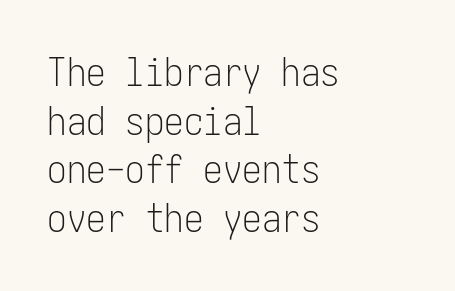
{"serif": "no", "italic": "no", "bold": "no", "weight": "light", "width": "condensed", "stroke_contrast": "low", "x_height": "medium", "underline": "no", "align": "left", "line_spacing": "normal", "line_spacing_ratio": 1.25, "letter_spacing": "normal", "letter_spacing_em": 0.0, "glyph_px": 39}
